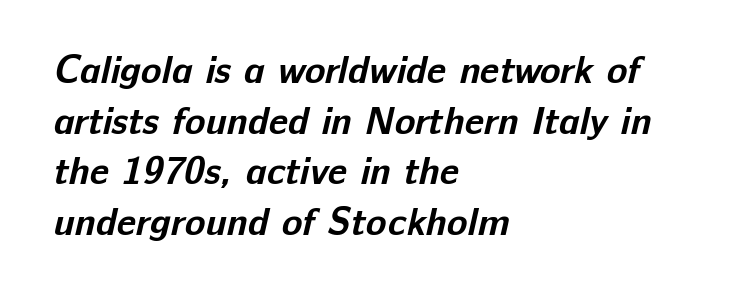
The image shows 38 px bold sans-serif type; set left-aligned, normal line spacing (1.33x), normal letter spacing, not underlined; low stroke contrast and a medium x-height.
